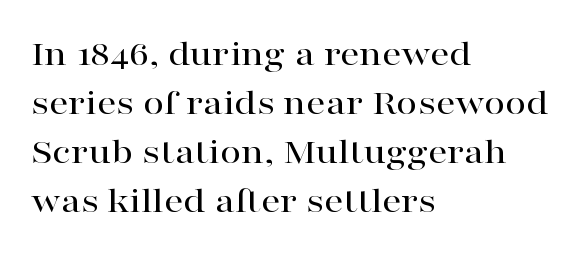
{"serif": "yes", "italic": "no", "width": "wide", "stroke_contrast": "high", "x_height": "medium", "monospaced": "no", "underline": "no", "align": "left", "line_spacing": "normal", "line_spacing_ratio": 1.29, "letter_spacing": "normal", "letter_spacing_em": 0.0, "glyph_px": 38}
